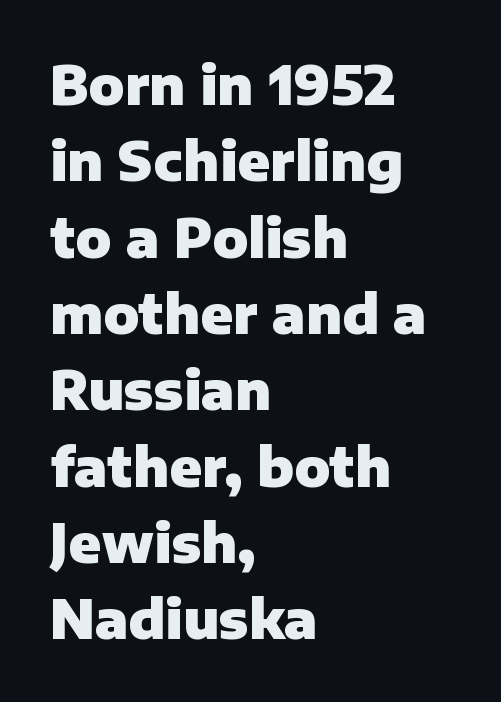
Q: Is the text bold? A: Yes.
Q: Is the text italic (slanted)? A: No, it is upright.
Q: Is the typeface a serif or a sans-serif typeface? A: Sans-serif.
Q: Is the text underlined? A: No.
Q: How is the paragraph aligned? A: Left-aligned.
Q: Is the spacing between letters normal or unusually wide? A: Normal.
Q: Is the spacing between lines tight, normal or loose? A: Normal.
Q: Width (condensed, normal, or wide)? A: Normal.
Q: Stroke contrast? A: Low.
Q: x-height? A: Medium.
Q: Monospaced? A: No.
